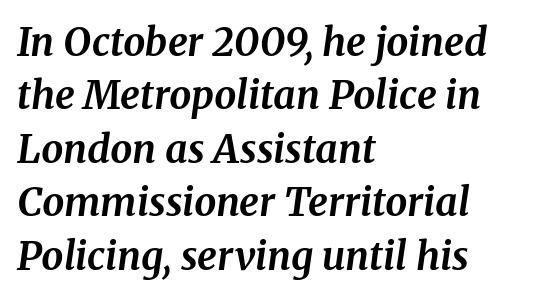
The image shows 39 px bold serif type, italic (leaning right); set left-aligned, normal line spacing (1.37x), normal letter spacing, not underlined; medium stroke contrast and a medium x-height.
